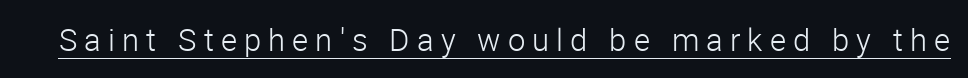
{"serif": "no", "italic": "no", "bold": "no", "weight": "light", "width": "normal", "stroke_contrast": "low", "x_height": "medium", "monospaced": "no", "underline": "yes", "letter_spacing": "wide", "letter_spacing_em": 0.23, "glyph_px": 31}
